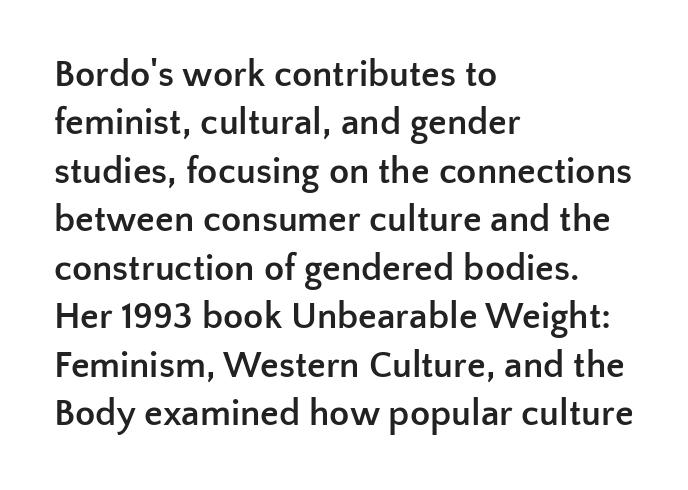
The font's upright variant was chosen for this text. Underlining? Definitely not there. Observe the ordinary spacing: letters are neighbours, not strangers. In CSS terms this would be text-align: left. Do the characters align in a grid? No, the font is proportional.
